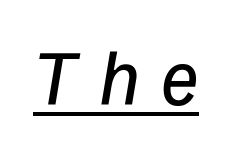
The image shows 79 px regular-weight sans-serif type; set unusually wide letter spacing (+0.27 em), underlined; low stroke contrast and a medium x-height.
